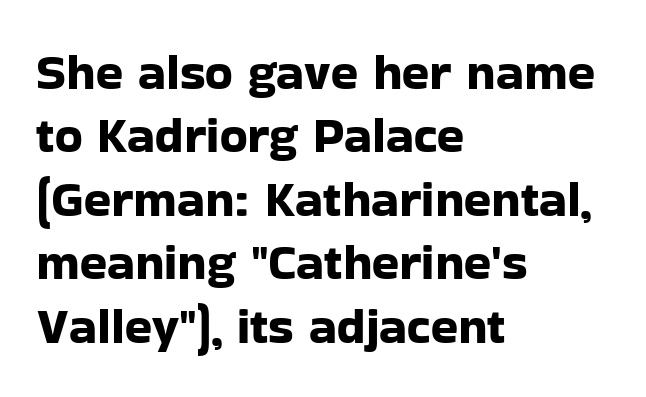
{"serif": "no", "italic": "no", "width": "normal", "stroke_contrast": "low", "x_height": "medium", "monospaced": "no", "underline": "no", "align": "left", "line_spacing": "normal", "line_spacing_ratio": 1.27, "letter_spacing": "normal", "letter_spacing_em": 0.0, "glyph_px": 50}
